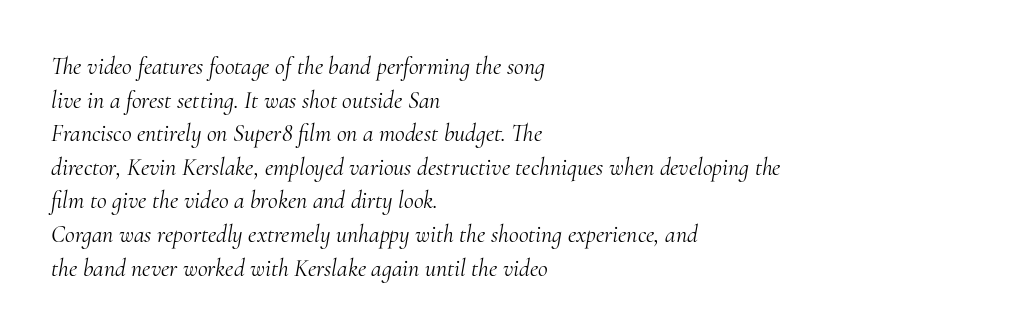
Q: Is the text bold? A: No.
Q: Is the text italic (slanted)? A: Yes, it leans right by about 10 degrees.
Q: Is the text underlined? A: No.
Q: How is the paragraph aligned? A: Left-aligned.
Q: Is the spacing between letters normal or unusually wide? A: Normal.
Q: Is the spacing between lines tight, normal or loose? A: Normal.
